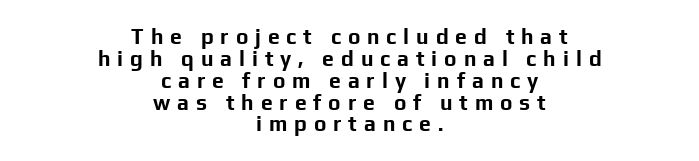
Typesetter's note: full bold, strokes at maximum text heaviness. One glance says dense: line gaps are narrower than usual. Is the letter spacing exaggerated? Yes — the characters are pushed far apart. Reading down the block, each line starts at a different indent, mirrored at its end. A clean baseline with only descenders dipping below it.
